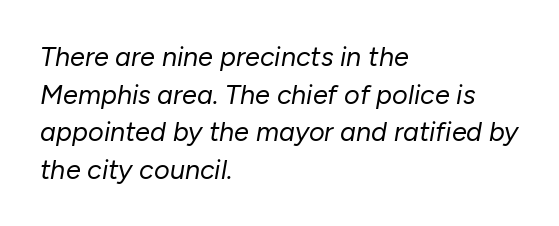
Visually the block forms a straight wall on the left and a jagged coastline on the right. The space beneath each line is pristine and unruled. Nothing unusual about the tracking: characters are spaced as the font intends. Caption: face not bold, strokes unweighted. There's an unmistakable incline to the writing here. Regarding leading, the lines here are spaced in the standard way.
